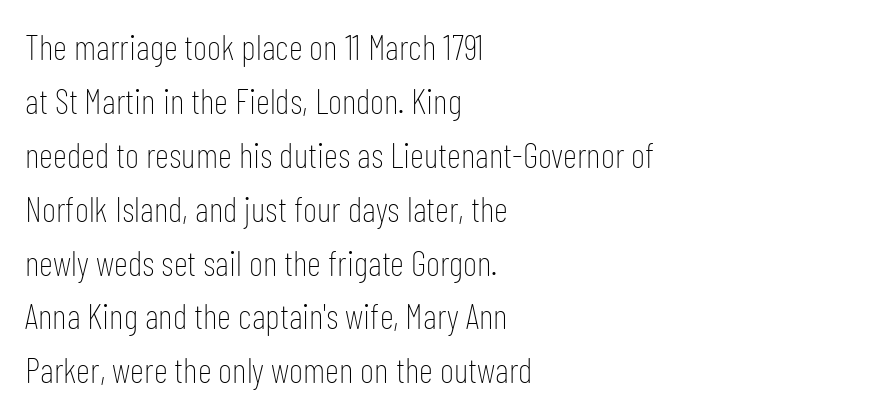
The image shows 35 px thin, condensed sans-serif type, upright; set left-aligned, normal line spacing (1.54x), normal letter spacing, not underlined; low stroke contrast and a medium x-height.
